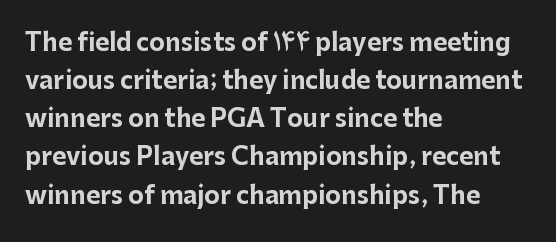
The image shows 24 px bold type, upright; set left-aligned, normal line spacing (1.59x), normal letter spacing, not underlined.
